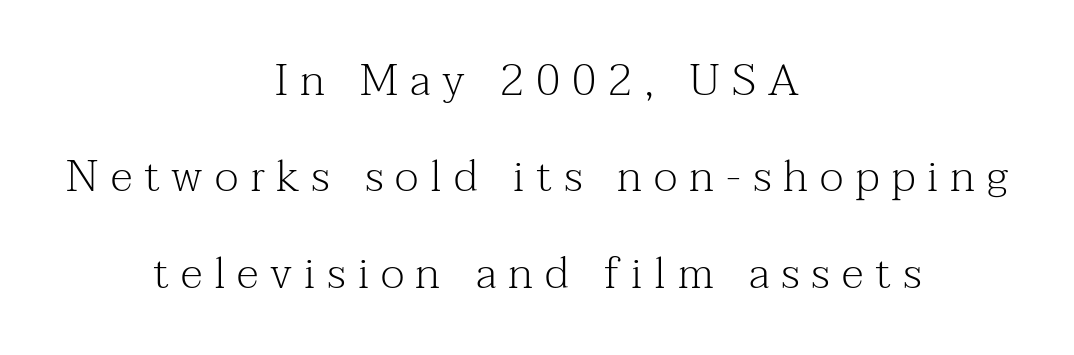
Notice how the passage keeps no hard edge, just a central spine. Weight class: somewhere from thin through regular. You could not count columns in this text — the font is proportionally spaced. Tracking value appears strongly positive — letters spread wide. Nobody drew a line under any word here. What kind of face is this? One with serifs.
